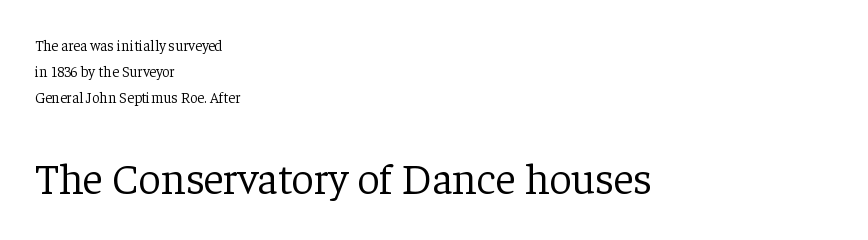
Caption: multi-line text, flush left, ragged right. Spacing verdict: proportional, widths tailored to each character. A light-to-regular cut is what we see here. Nobody touched the tracking dial on this one.
